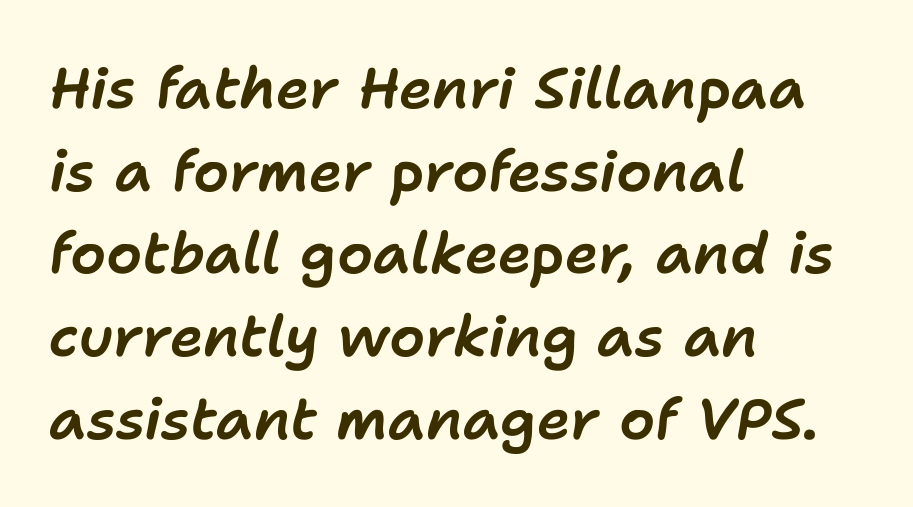
Q: Is the text italic (slanted)? A: Yes, it leans right by about 11 degrees.
Q: Is the text underlined? A: No.
Q: How is the paragraph aligned? A: Left-aligned.
Q: Is the spacing between letters normal or unusually wide? A: Normal.
Q: Is the spacing between lines tight, normal or loose? A: Normal.
Q: Width (condensed, normal, or wide)? A: Normal.
Q: Stroke contrast? A: Low.
Q: x-height? A: Medium.
Q: Monospaced? A: No.
